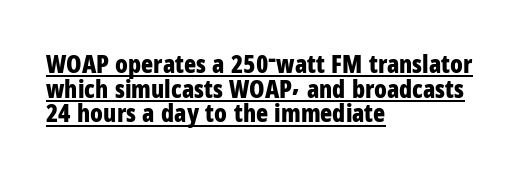
{"italic": "no", "bold": "yes", "underline": "yes", "align": "left", "line_spacing": "tight", "line_spacing_ratio": 0.99, "letter_spacing": "normal", "letter_spacing_em": 0.0, "glyph_px": 25}
